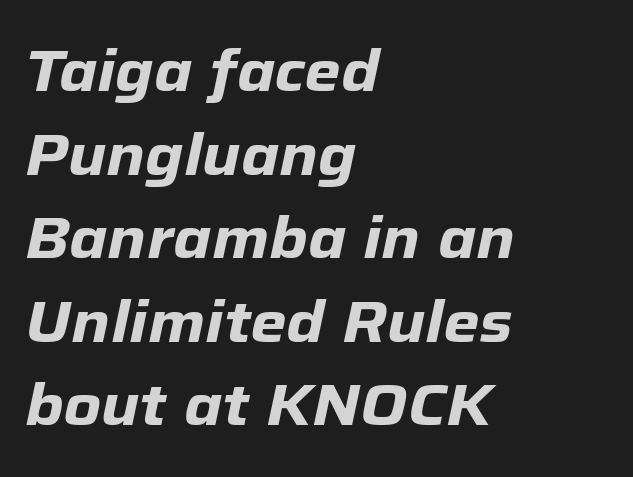
{"italic": "yes", "lean": "right", "slant_degrees": 12, "bold": "yes", "weight": "heavy", "width": "normal", "stroke_contrast": "low", "x_height": "medium", "monospaced": "no", "underline": "no", "align": "left", "line_spacing": "normal", "line_spacing_ratio": 1.44, "letter_spacing": "normal", "letter_spacing_em": 0.0, "glyph_px": 58}
